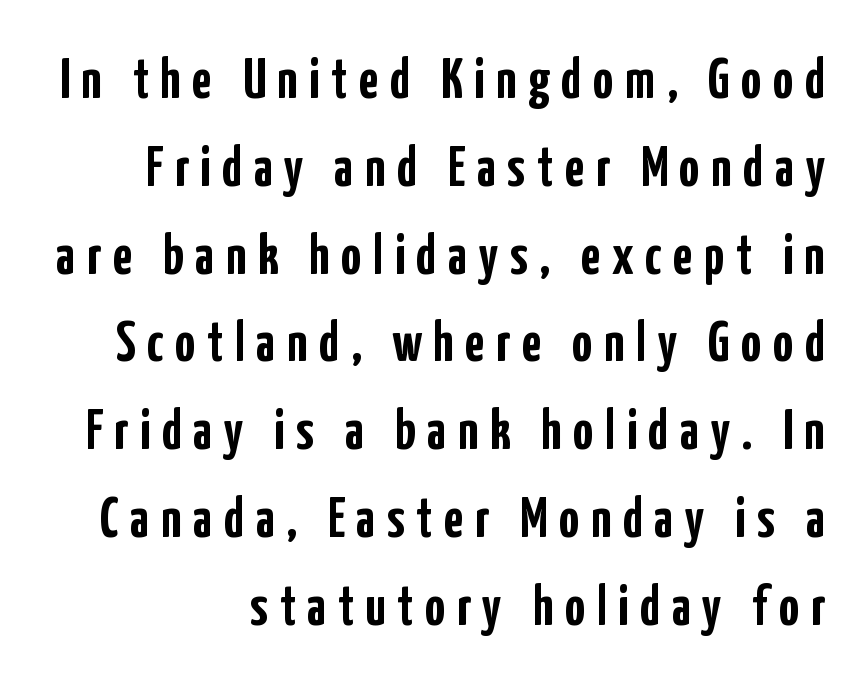
Every stem runs plumb, perpendicular to the baseline. Nothing sits at the stroke ends, so this counts as sans-serif. These lines sit exactly where default settings would place them. The area under the type is left untouched. The type is letterspaced generously, with wide tracking. The face used here has the dense, thick strokes of a bold.
